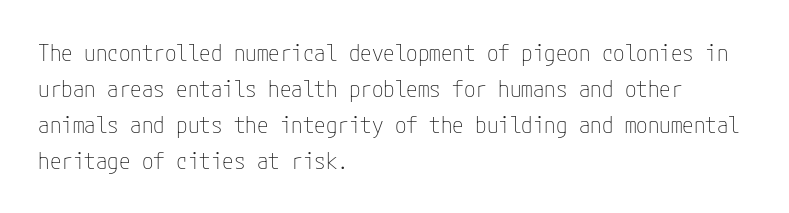
The image shows 23 px text type, upright; set left-aligned, normal line spacing (1.56x), normal letter spacing, not underlined.
